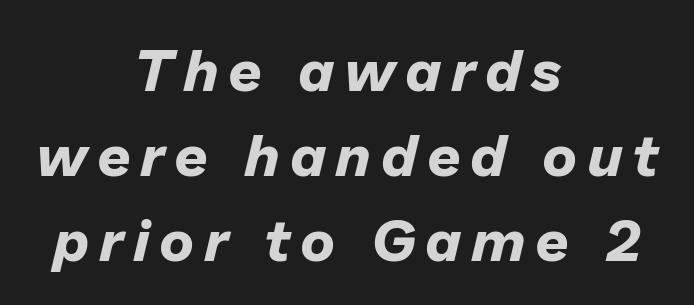
{"italic": "yes", "lean": "right", "slant_degrees": 13, "bold": "yes", "weight": "bold", "width": "normal", "stroke_contrast": "low", "x_height": "medium", "monospaced": "no", "underline": "no", "align": "center", "line_spacing": "normal", "line_spacing_ratio": 1.44, "glyph_px": 59}
